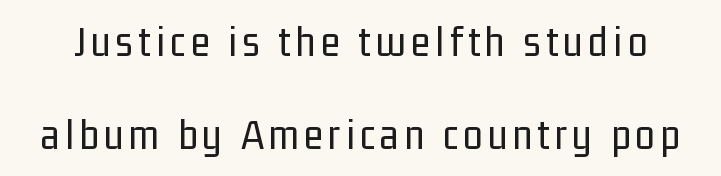
{"serif": "no", "italic": "no", "bold": "no", "weight": "regular", "width": "condensed", "stroke_contrast": "low", "x_height": "medium", "monospaced": "no", "underline": "no", "line_spacing": "loose", "line_spacing_ratio": 2.12, "glyph_px": 44}
